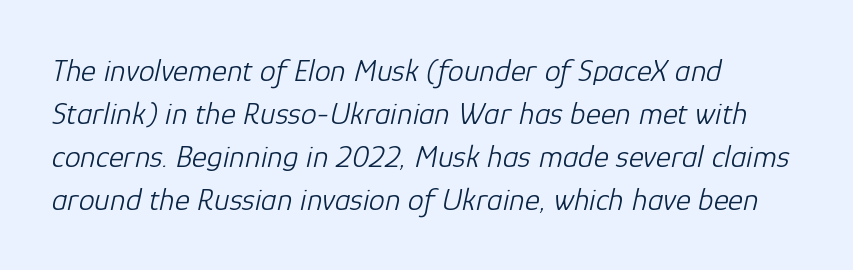
Q: Is the text bold? A: No.
Q: Is the text italic (slanted)? A: Yes, it leans right by about 12 degrees.
Q: Is the text underlined? A: No.
Q: How is the paragraph aligned? A: Left-aligned.
Q: Is the spacing between letters normal or unusually wide? A: Normal.
Q: Is the spacing between lines tight, normal or loose? A: Normal.
Q: Width (condensed, normal, or wide)? A: Normal.
Q: Stroke contrast? A: Low.
Q: x-height? A: Medium.
Q: Monospaced? A: No.
